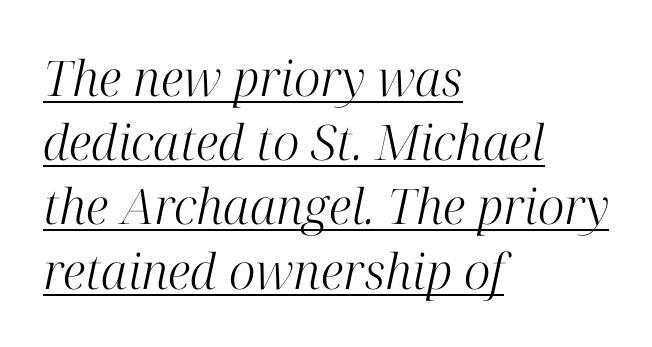
The image shows 49 px light serif type, italic (leaning right); set left-aligned, normal line spacing (1.31x), normal letter spacing, underlined; high stroke contrast and a medium x-height.
